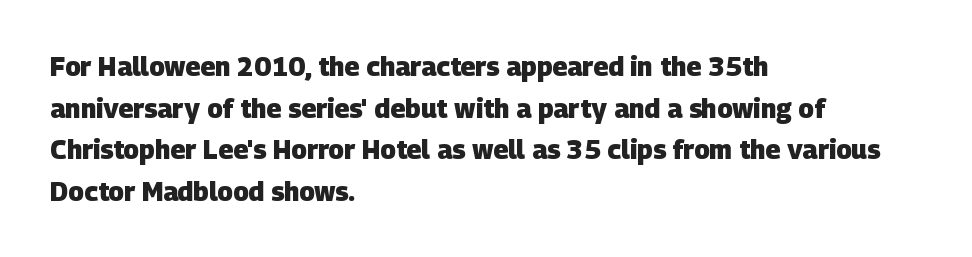
Q: Is the text bold? A: Yes.
Q: Is the text underlined? A: No.
Q: How is the paragraph aligned? A: Left-aligned.
Q: Is the spacing between letters normal or unusually wide? A: Normal.
Q: Is the spacing between lines tight, normal or loose? A: Normal.
